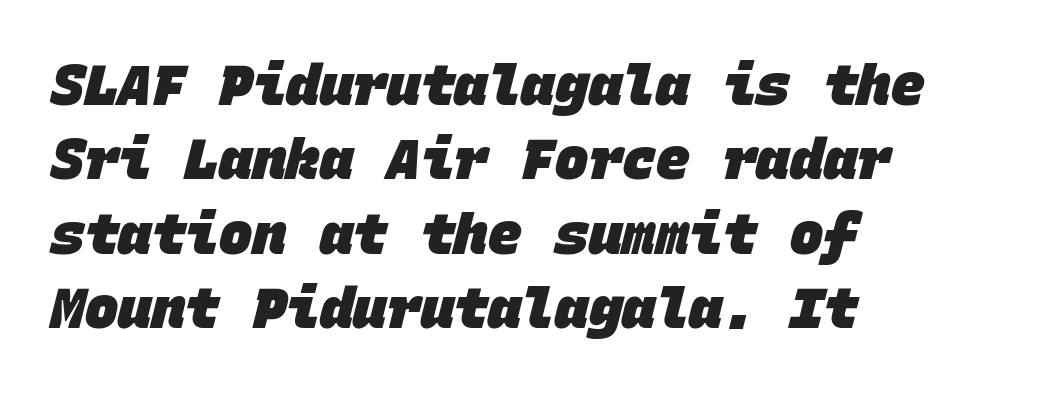
Q: Is the text bold? A: Yes.
Q: Is the typeface a serif or a sans-serif typeface? A: Sans-serif.
Q: Is the text underlined? A: No.
Q: How is the paragraph aligned? A: Left-aligned.
Q: Is the spacing between letters normal or unusually wide? A: Normal.
Q: Is the spacing between lines tight, normal or loose? A: Normal.
Q: Width (condensed, normal, or wide)? A: Normal.
Q: Stroke contrast? A: Low.
Q: x-height? A: Large.
Q: Monospaced? A: Yes.
